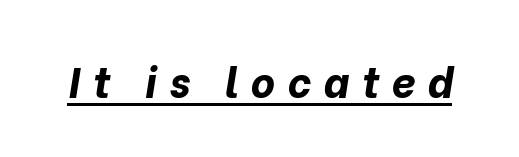
Display-style spreading of the glyphs; the letterfit is very open. What weight is shown? A full bold with thick strokes. These lines are rendered in a variable-pitch font. You can see a thin bar hugging the bottom of the glyphs.
